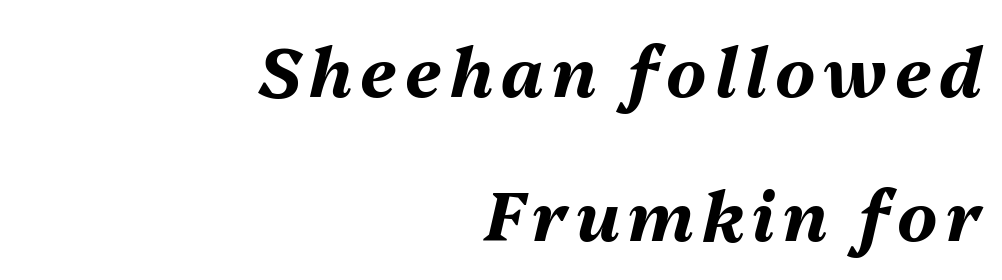
The image shows 68 px bold type, italic (leaning right); set right-aligned, loose line spacing (2.12x), not underlined; medium stroke contrast and a medium x-height.
